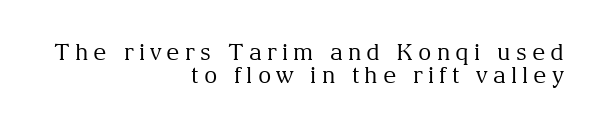
The string is rendered with underlining switched off. Every character sits straight up, as roman type does. Words appear elongated and porous because spacing is wide. The typesetting does not lean heavy: it is not bold.
